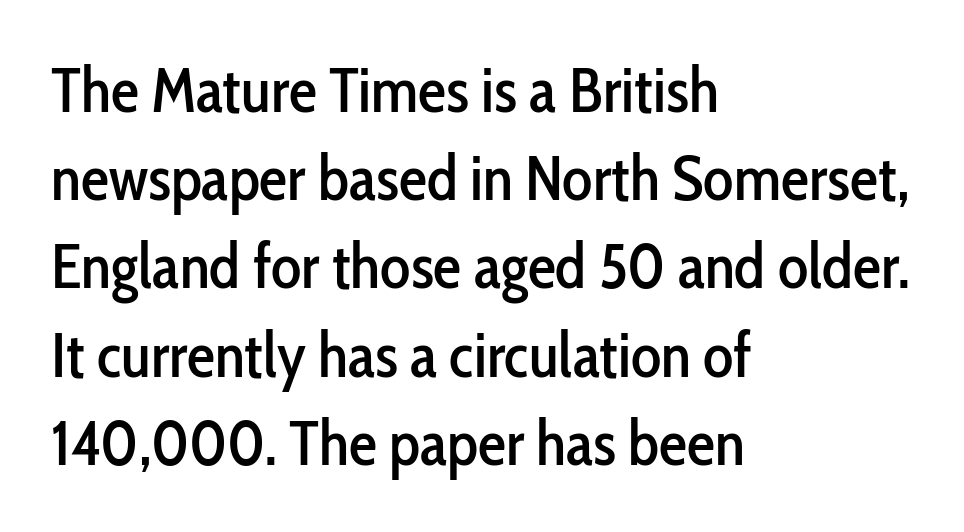
Q: Is the text italic (slanted)? A: No, it is upright.
Q: Is the typeface a serif or a sans-serif typeface? A: Sans-serif.
Q: Is the text underlined? A: No.
Q: How is the paragraph aligned? A: Left-aligned.
Q: Is the spacing between letters normal or unusually wide? A: Normal.
Q: Is the spacing between lines tight, normal or loose? A: Normal.
Q: Width (condensed, normal, or wide)? A: Condensed.
Q: Stroke contrast? A: Low.
Q: x-height? A: Medium.
Q: Monospaced? A: No.
